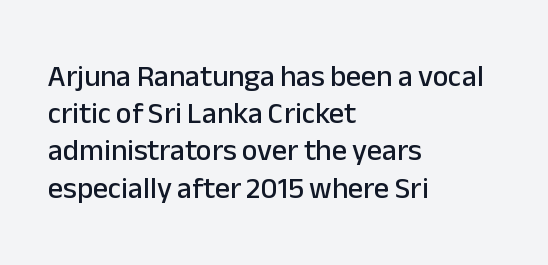
The image shows 30 px sans-serif type, upright; set left-aligned, line spacing 1.24x, normal letter spacing, not underlined; low stroke contrast and a medium x-height.
